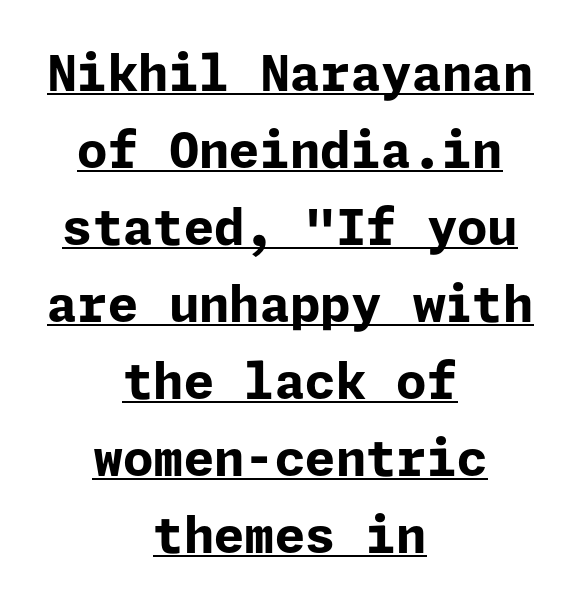
{"serif": "no", "italic": "no", "bold": "yes", "weight": "bold", "width": "normal", "stroke_contrast": "low", "x_height": "medium", "underline": "yes", "align": "center", "line_spacing": "normal", "line_spacing_ratio": 1.57, "letter_spacing": "normal", "letter_spacing_em": 0.0, "glyph_px": 49}
